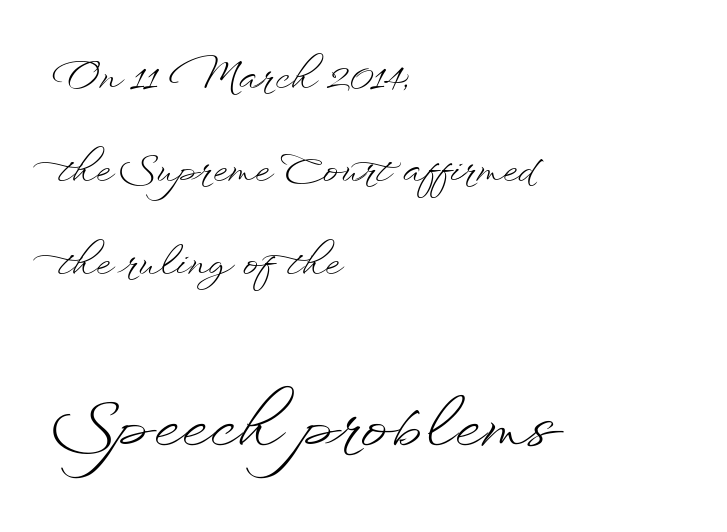
Q: Is the text bold? A: No.
Q: Is the text italic (slanted)? A: Yes.
Q: Is the text underlined? A: No.
Q: How is the paragraph aligned? A: Left-aligned.
Q: Is the spacing between letters normal or unusually wide? A: Normal.
Q: Is the spacing between lines tight, normal or loose? A: Loose.
Q: Which block of text is set in a larger size, the first (top) or the second (bottom)? A: The second (bottom) one.
Q: Width (condensed, normal, or wide)? A: Wide.
Q: Stroke contrast? A: Low.
Q: x-height? A: Small.
Q: Monospaced? A: No.
